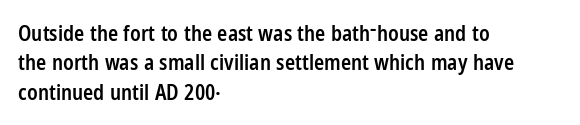
{"italic": "no", "bold": "semi", "underline": "no", "align": "left", "line_spacing": "normal", "line_spacing_ratio": 1.4, "letter_spacing": "normal", "letter_spacing_em": 0.0, "glyph_px": 21}
